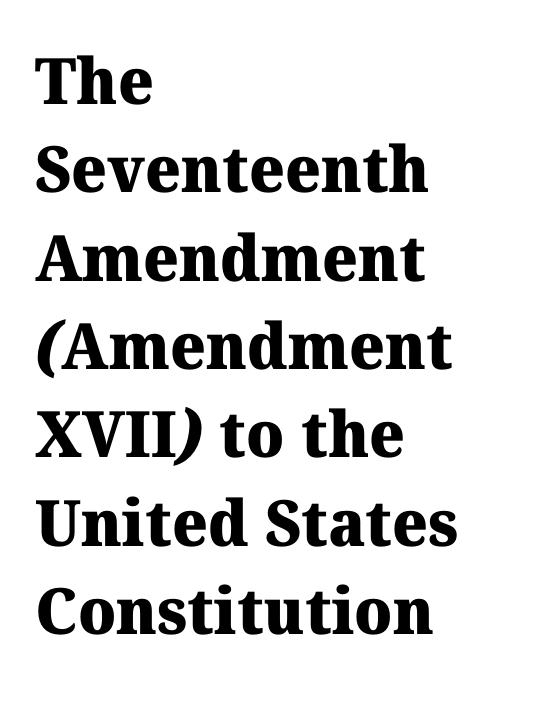
Q: Is the text bold? A: Yes.
Q: Is the typeface a serif or a sans-serif typeface? A: Serif.
Q: Is the text underlined? A: No.
Q: How is the paragraph aligned? A: Left-aligned.
Q: Is the spacing between letters normal or unusually wide? A: Normal.
Q: Is the spacing between lines tight, normal or loose? A: Normal.
Q: Width (condensed, normal, or wide)? A: Normal.
Q: Stroke contrast? A: Medium.
Q: x-height? A: Medium.
Q: Monospaced? A: No.
